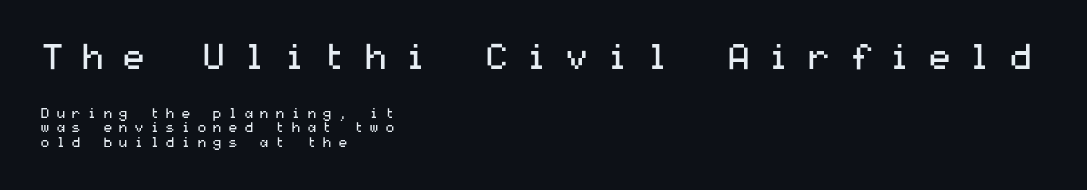
Q: Is the text bold? A: No.
Q: Is the text italic (slanted)? A: No, it is upright.
Q: Is the typeface a serif or a sans-serif typeface? A: Sans-serif.
Q: Is the text underlined? A: No.
Q: How is the paragraph aligned? A: Left-aligned.
Q: Is the spacing between letters normal or unusually wide? A: Unusually wide.
Q: Is the spacing between lines tight, normal or loose? A: Tight.
Q: Which block of text is set in a larger size, the first (top) or the second (bottom)? A: The first (top) one.
Q: Width (condensed, normal, or wide)? A: Wide.
Q: Stroke contrast? A: Medium.
Q: x-height? A: Medium.
